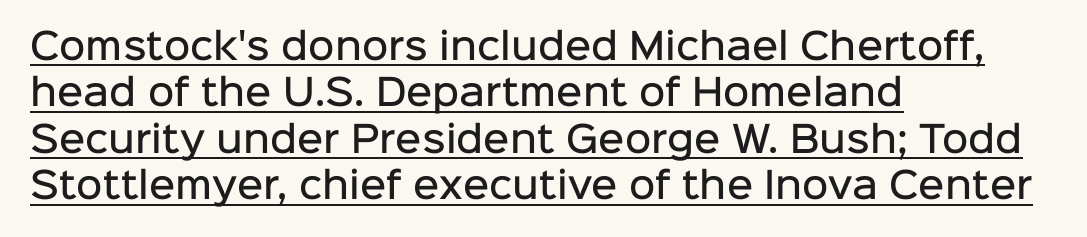
Q: Is the text bold? A: Semi-bold.
Q: Is the text italic (slanted)? A: No, it is upright.
Q: Is the typeface a serif or a sans-serif typeface? A: Sans-serif.
Q: Is the text underlined? A: Yes.
Q: How is the paragraph aligned? A: Left-aligned.
Q: Is the spacing between letters normal or unusually wide? A: Normal.
Q: Is the spacing between lines tight, normal or loose? A: Normal.
Q: Width (condensed, normal, or wide)? A: Normal.
Q: Stroke contrast? A: Low.
Q: x-height? A: Medium.
Q: Monospaced? A: No.
